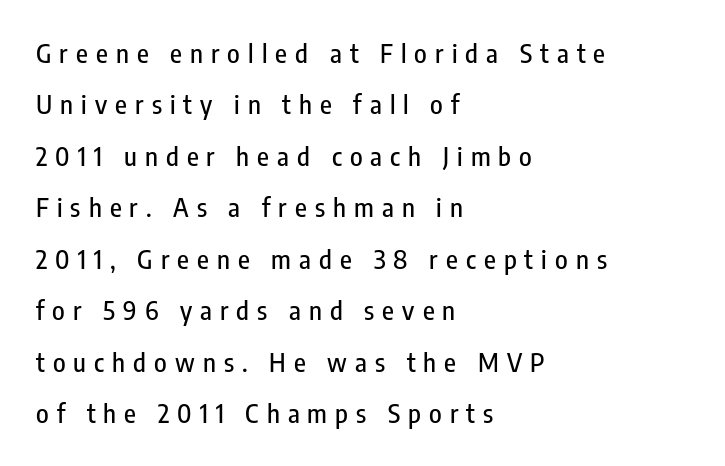
Q: Is the text italic (slanted)? A: No, it is upright.
Q: Is the text underlined? A: No.
Q: How is the paragraph aligned? A: Left-aligned.
Q: Is the spacing between letters normal or unusually wide? A: Unusually wide.
Q: Is the spacing between lines tight, normal or loose? A: Loose.
